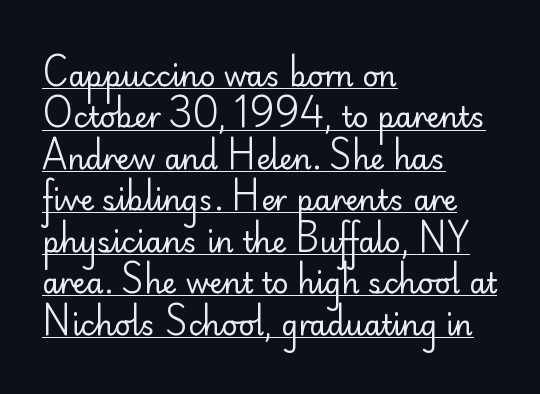
{"serif": "no", "italic": "no", "bold": "no", "weight": "regular", "width": "normal", "stroke_contrast": "low", "x_height": "small", "monospaced": "no", "underline": "yes", "align": "left", "line_spacing": "normal", "line_spacing_ratio": 1.48, "letter_spacing": "normal", "letter_spacing_em": 0.0, "glyph_px": 28}
